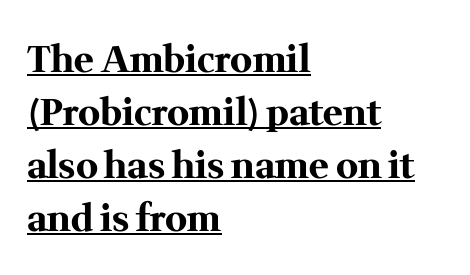
{"serif": "yes", "italic": "no", "bold": "yes", "weight": "bold", "width": "normal", "stroke_contrast": "medium", "x_height": "medium", "monospaced": "no", "underline": "yes", "align": "left", "line_spacing": "normal", "line_spacing_ratio": 1.43, "letter_spacing": "normal", "letter_spacing_em": 0.0, "glyph_px": 37}
